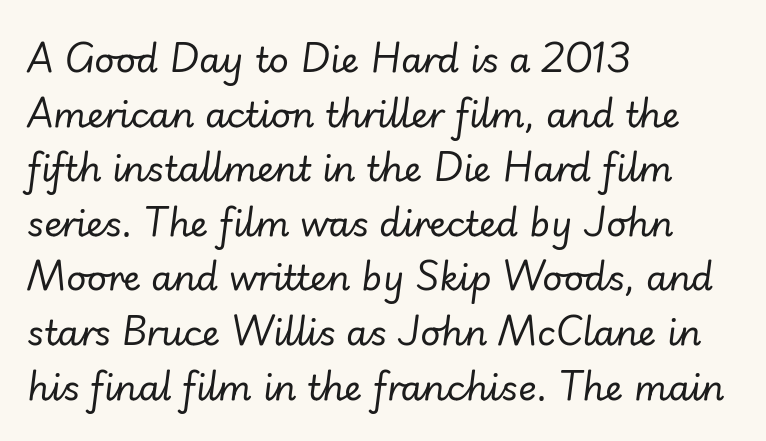
Q: Is the text bold? A: No.
Q: Is the text italic (slanted)? A: Yes, it leans right by about 7 degrees.
Q: Is the text underlined? A: No.
Q: How is the paragraph aligned? A: Left-aligned.
Q: Is the spacing between letters normal or unusually wide? A: Normal.
Q: Is the spacing between lines tight, normal or loose? A: Normal.
Q: Width (condensed, normal, or wide)? A: Normal.
Q: Stroke contrast? A: Low.
Q: x-height? A: Small.
Q: Monospaced? A: No.
